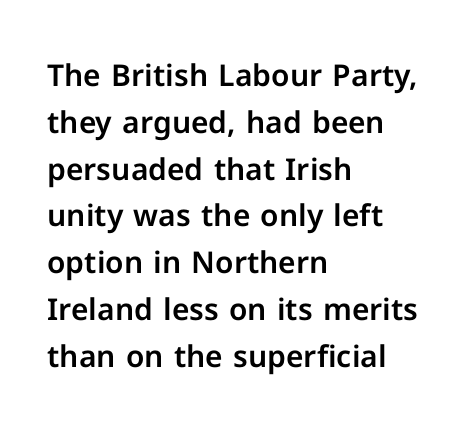
Q: Is the text italic (slanted)? A: No, it is upright.
Q: Is the typeface a serif or a sans-serif typeface? A: Sans-serif.
Q: Is the text underlined? A: No.
Q: How is the paragraph aligned? A: Left-aligned.
Q: Is the spacing between letters normal or unusually wide? A: Normal.
Q: Is the spacing between lines tight, normal or loose? A: Normal.
Q: Width (condensed, normal, or wide)? A: Normal.
Q: Stroke contrast? A: Low.
Q: x-height? A: Medium.
Q: Monospaced? A: No.
